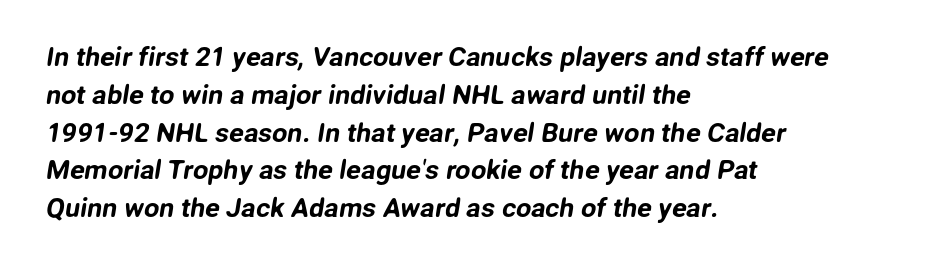
Short note: letters normally spaced. Is the block centered? No — it sits flush against the left margin. Is there much room between lines? A standard amount, neither cramped nor airy. Rule under the text: the space is simply empty.
